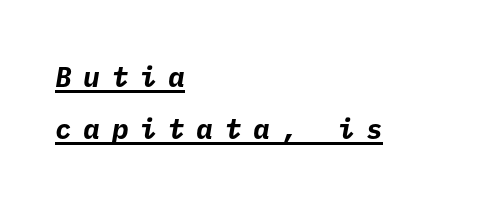
{"serif": "no", "bold": "yes", "weight": "bold", "width": "normal", "stroke_contrast": "low", "x_height": "medium", "underline": "yes", "align": "left", "line_spacing_ratio": 1.84, "letter_spacing": "wide", "letter_spacing_em": 0.41, "glyph_px": 28}
